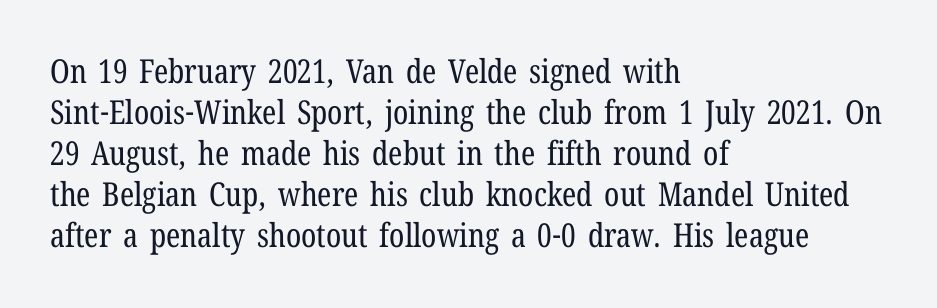
The image shows 33 px regular-weight, condensed serif type, upright; set left-aligned, line spacing 1.24x, normal letter spacing, not underlined; low stroke contrast and a medium x-height.
